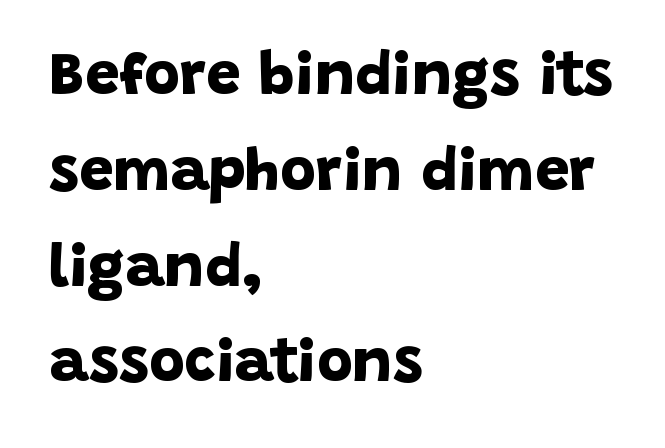
The image shows 61 px bold sans-serif type; set left-aligned, normal line spacing (1.57x), normal letter spacing, not underlined; low stroke contrast and a large x-height.
